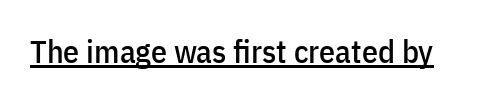
{"serif": "no", "italic": "no", "width": "condensed", "stroke_contrast": "low", "x_height": "medium", "monospaced": "no", "underline": "yes", "letter_spacing": "normal", "letter_spacing_em": 0.0, "glyph_px": 32}
